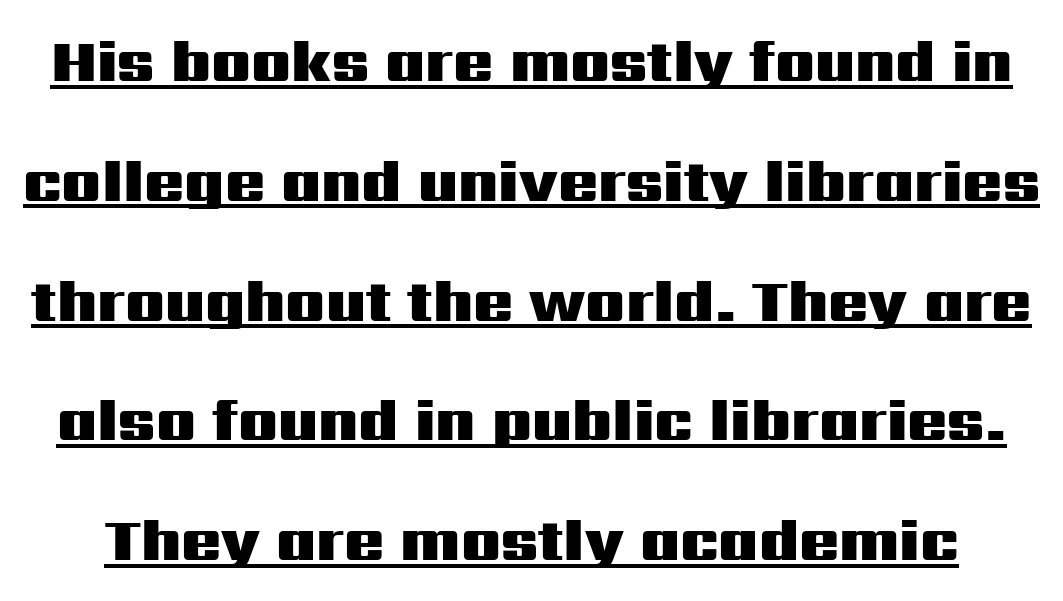
{"serif": "no", "italic": "no", "bold": "yes", "weight": "heavy", "width": "wide", "stroke_contrast": "medium", "x_height": "medium", "monospaced": "no", "underline": "yes", "line_spacing": "loose", "line_spacing_ratio": 2.03, "letter_spacing": "normal", "letter_spacing_em": 0.0, "glyph_px": 59}
